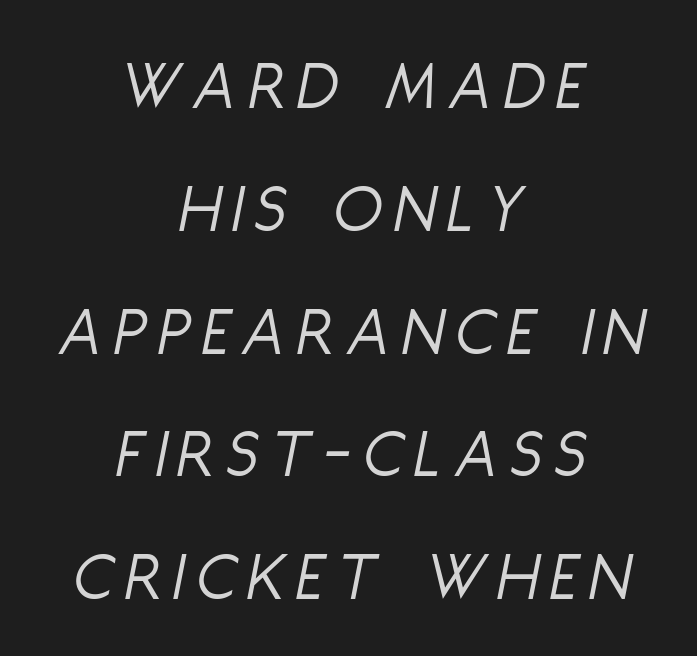
{"italic": "yes", "lean": "right", "slant_degrees": 11, "bold": "no", "weight": "light", "width": "condensed", "stroke_contrast": "low", "x_height": "large", "monospaced": "no", "underline": "no", "align": "center", "line_spacing_ratio": 1.73, "glyph_px": 71}
